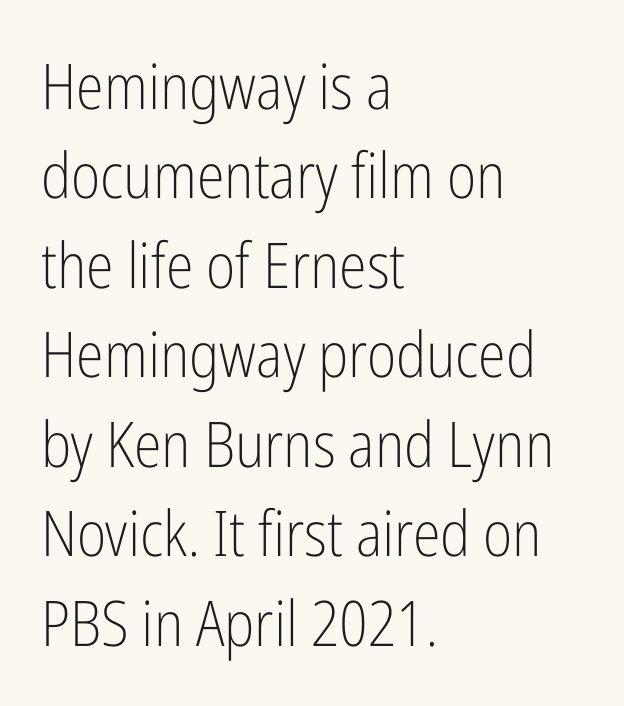
{"serif": "no", "italic": "no", "bold": "no", "weight": "light", "width": "condensed", "stroke_contrast": "low", "x_height": "medium", "monospaced": "no", "underline": "no", "align": "left", "line_spacing": "normal", "line_spacing_ratio": 1.42, "letter_spacing": "normal", "letter_spacing_em": 0.0, "glyph_px": 63}
